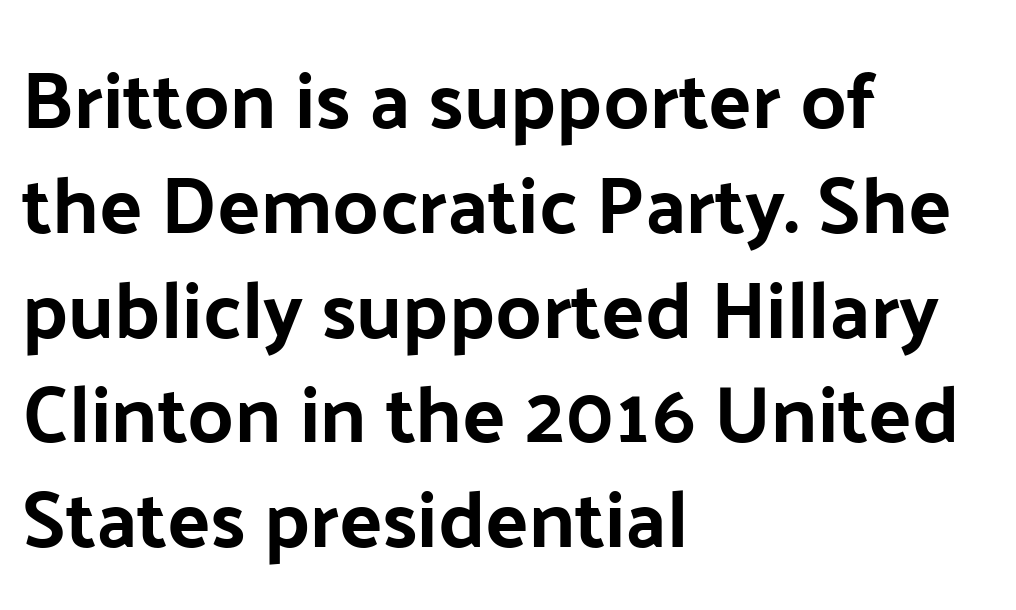
This is the regular roman posture of the typeface. Vertically, the passage feels balanced, rows spaced as you'd expect. Is the letter spacing exaggerated? No — it looks like the ordinary default. The passage shown is typeset with a sans-serif family. Varying glyph widths throughout — classic text-font behaviour. Any mark beneath the type? The region is blank.
